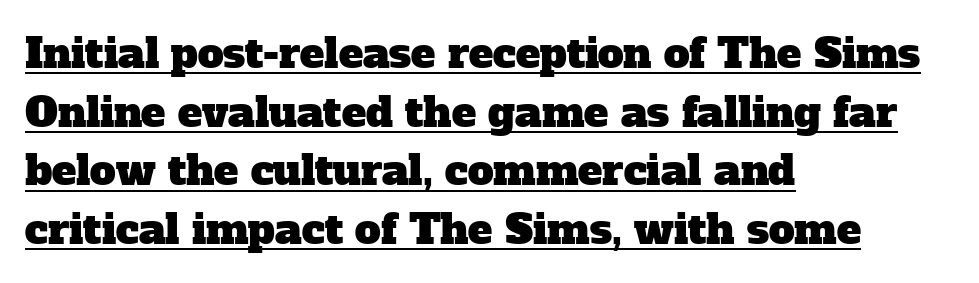
{"serif": "yes", "width": "normal", "stroke_contrast": "low", "x_height": "medium", "monospaced": "no", "underline": "yes", "align": "left", "line_spacing": "normal", "line_spacing_ratio": 1.43, "letter_spacing": "normal", "letter_spacing_em": 0.0, "glyph_px": 41}
